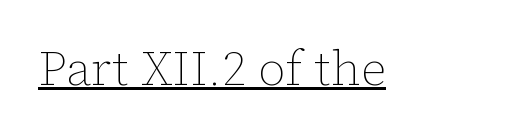
No chunkiness to these letters — they're not bold. Spacing between characters is what you'd get straight out of the box. The specimen includes a rule beneath the text block's lines. Spacing verdict: proportional, widths tailored to each character.
